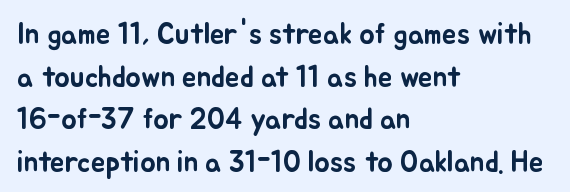
Q: Is the text italic (slanted)? A: No, it is upright.
Q: Is the text underlined? A: No.
Q: How is the paragraph aligned? A: Left-aligned.
Q: Is the spacing between letters normal or unusually wide? A: Normal.
Q: Is the spacing between lines tight, normal or loose? A: Normal.
Q: Width (condensed, normal, or wide)? A: Normal.
Q: Stroke contrast? A: Low.
Q: x-height? A: Small.
Q: Monospaced? A: No.
